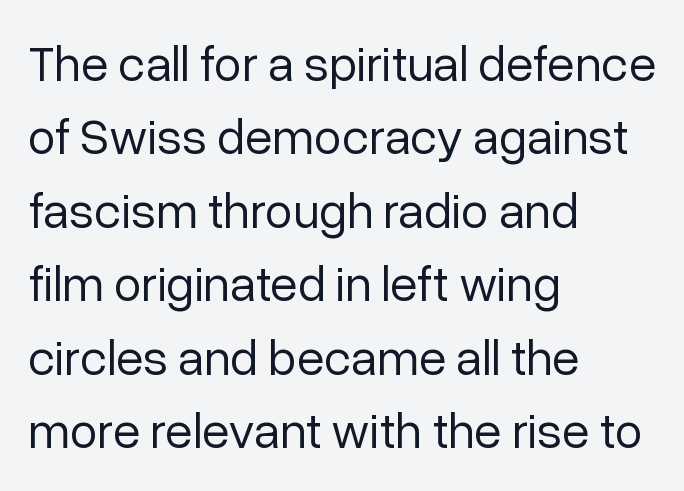
Each new line begins a customary step beneath the previous one. Glance below the letters and you will spot only blank space. This rendering leaves character spacing at its baseline value. This is the regular roman posture of the typeface.
